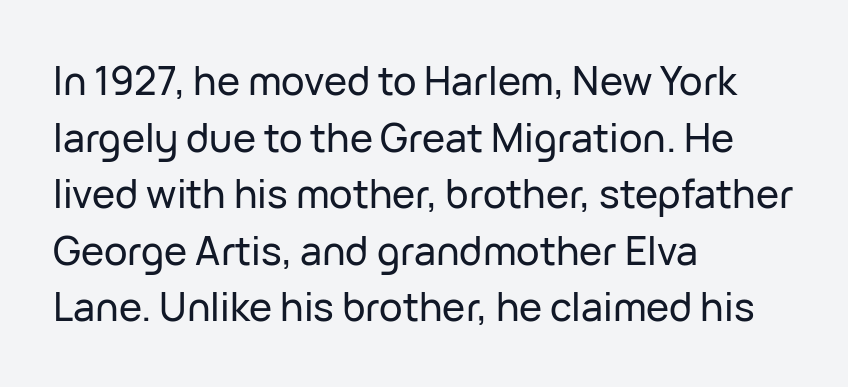
{"serif": "no", "italic": "no", "width": "normal", "stroke_contrast": "low", "x_height": "medium", "monospaced": "no", "underline": "no", "align": "left", "line_spacing": "normal", "line_spacing_ratio": 1.45, "letter_spacing": "normal", "letter_spacing_em": 0.0, "glyph_px": 39}
